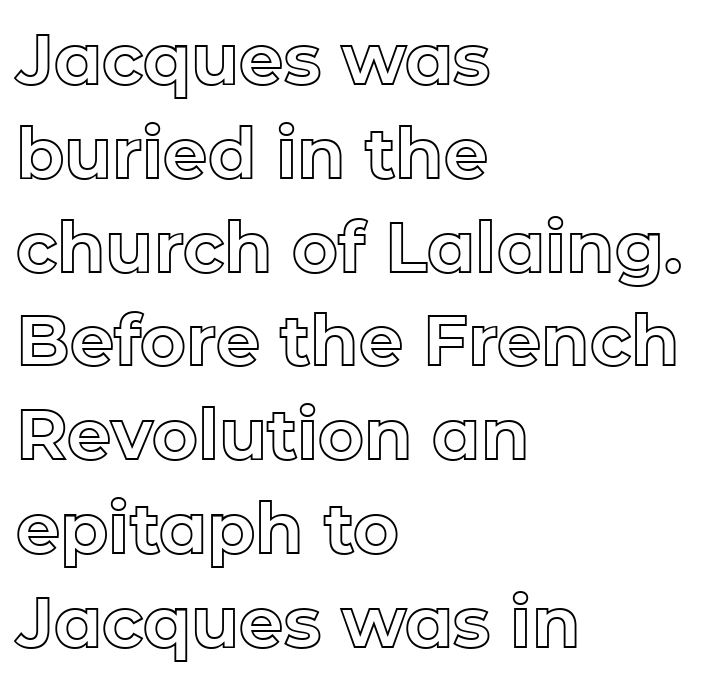
Characters remain perfectly vertical along every line. You could not count columns in this text — the font is proportionally spaced. Check the space under the baseline: it is left empty. These lines are set flush left with a ragged right edge. Vertically, the passage feels balanced, rows spaced as you'd expect.
